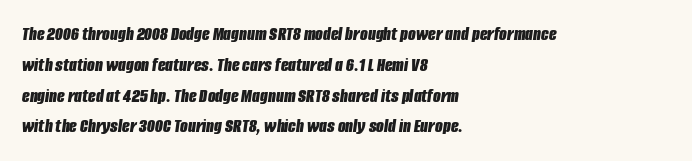
{"italic": "yes", "lean": "right", "slant_degrees": 8, "bold": "yes", "underline": "no", "align": "left", "line_spacing": "normal", "line_spacing_ratio": 1.54, "letter_spacing": "normal", "letter_spacing_em": 0.0, "glyph_px": 20}
